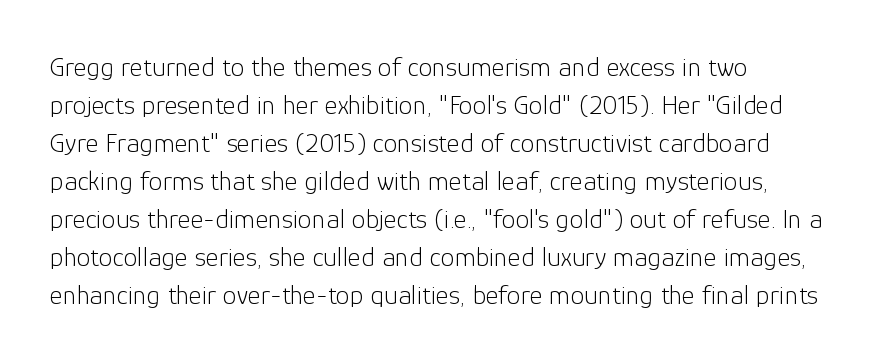
The image shows 28 px light sans-serif type, upright; set left-aligned, normal line spacing (1.36x), normal letter spacing, not underlined; low stroke contrast and a medium x-height.
